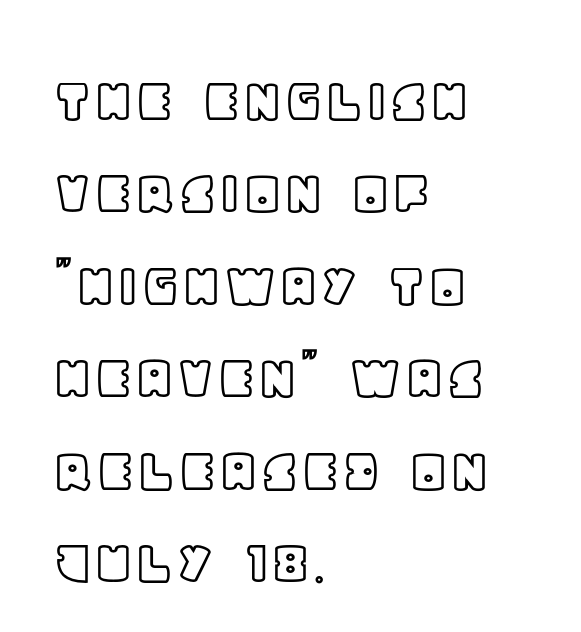
Looks like regular typesetting: each glyph gets only the width it needs. Every character sits straight up, as roman type does. Descenders hang freely into open space. Words appear dense and cohesive because spacing is normal. Each line starts at the same left margin while the right side varies. The block of text has a typical density, with ordinary space between rows.
